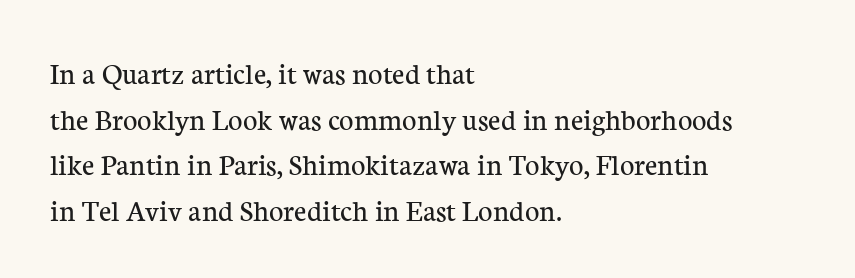
The image shows 31 px regular-weight serif type, upright; set left-aligned, normal line spacing (1.47x), normal letter spacing, not underlined; low stroke contrast and a medium x-height.
